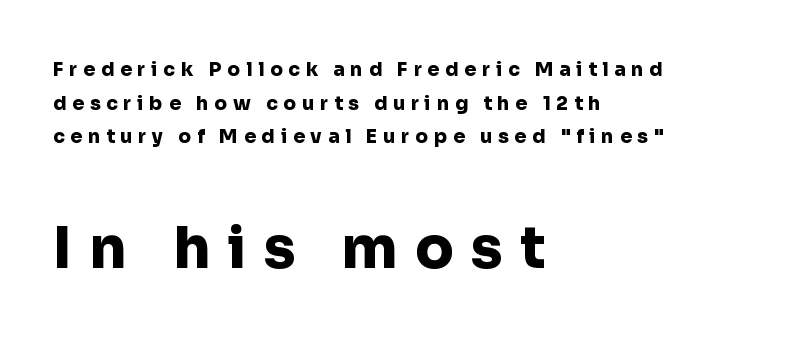
The image shows 57 px heavy sans-serif type, upright; set left-aligned, line spacing 1.77x, unusually wide letter spacing (+0.3 em), not underlined; the second (bottom) block is 3.0x larger; low stroke contrast and a medium x-height.
